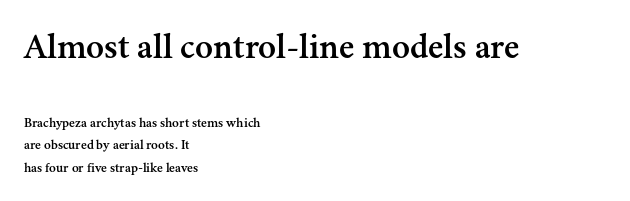
{"serif": "yes", "italic": "no", "width": "normal", "stroke_contrast": "medium", "x_height": "small", "monospaced": "no", "underline": "no", "align": "left", "line_spacing": "normal", "line_spacing_ratio": 1.62, "letter_spacing": "normal", "letter_spacing_em": 0.0, "larger_block": "first", "size_ratio": 2.64, "glyph_px": 37}
